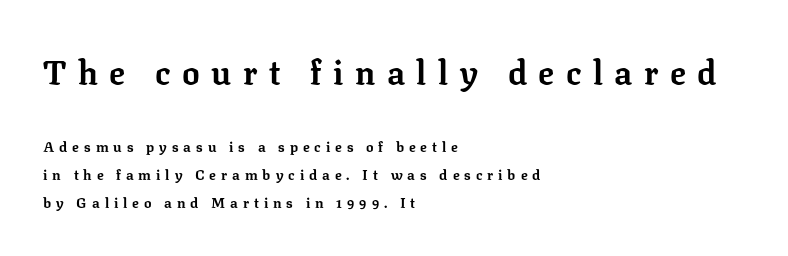
Q: Is the text bold? A: Yes.
Q: Is the text italic (slanted)? A: No, it is upright.
Q: Is the typeface a serif or a sans-serif typeface? A: Serif.
Q: Is the text underlined? A: No.
Q: How is the paragraph aligned? A: Left-aligned.
Q: Is the spacing between letters normal or unusually wide? A: Unusually wide.
Q: Is the spacing between lines tight, normal or loose? A: Loose.
Q: Which block of text is set in a larger size, the first (top) or the second (bottom)? A: The first (top) one.
Q: Width (condensed, normal, or wide)? A: Normal.
Q: Stroke contrast? A: Low.
Q: x-height? A: Medium.
Q: Monospaced? A: No.
